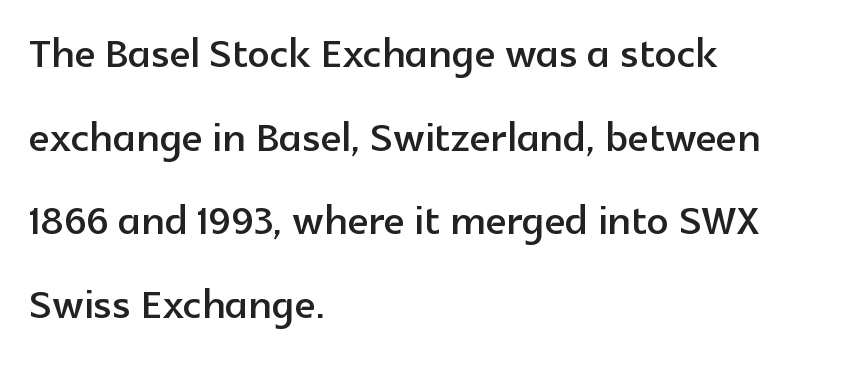
A typesetter would call this zero additional tracking. A typesetter would mark this as roman, not italic. These lines are set flush left with a ragged right edge. The passage shown is typeset with a sans-serif family. Note the varied advance widths — an 'i' is clearly narrower than an 'm'.
